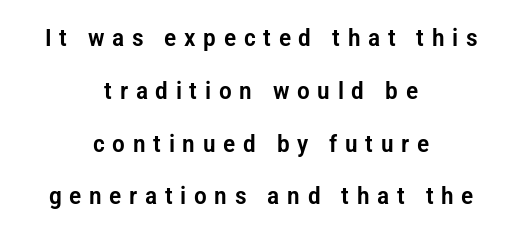
{"italic": "no", "underline": "no", "align": "center", "line_spacing": "loose", "line_spacing_ratio": 2.2, "letter_spacing": "wide", "letter_spacing_em": 0.32, "glyph_px": 24}
